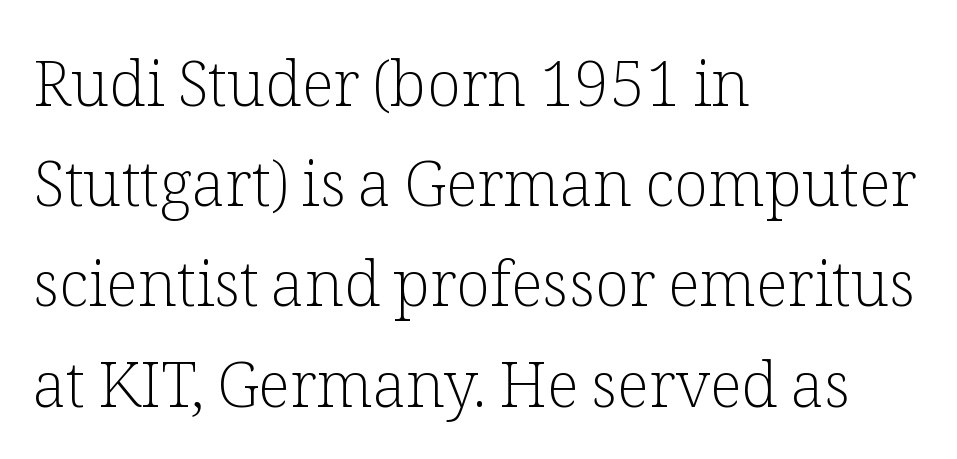
{"serif": "yes", "italic": "no", "bold": "no", "weight": "light", "width": "normal", "stroke_contrast": "low", "x_height": "medium", "monospaced": "no", "underline": "no", "align": "left", "line_spacing": "normal", "line_spacing_ratio": 1.59, "letter_spacing": "normal", "letter_spacing_em": 0.0, "glyph_px": 63}
